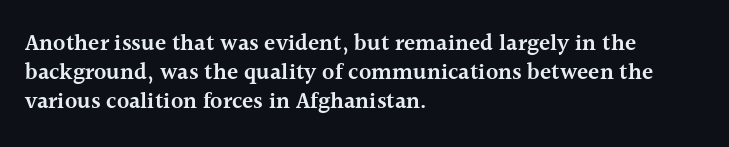
Q: Is the text bold? A: Semi-bold.
Q: Is the text italic (slanted)? A: No, it is upright.
Q: Is the text underlined? A: No.
Q: How is the paragraph aligned? A: Left-aligned.
Q: Is the spacing between letters normal or unusually wide? A: Normal.
Q: Is the spacing between lines tight, normal or loose? A: Normal.
